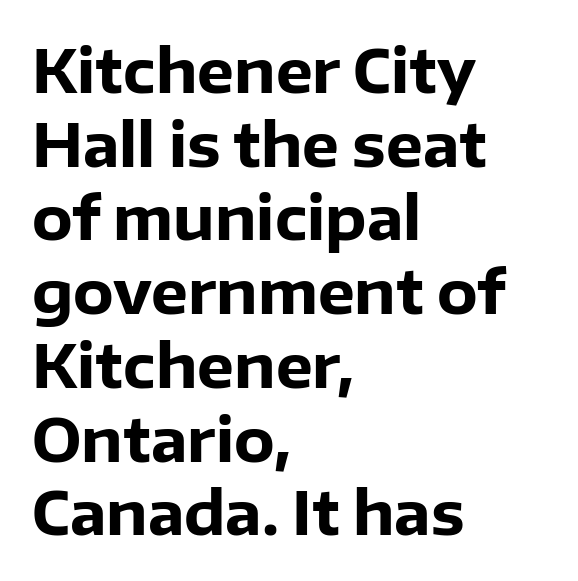
Q: Is the text bold? A: Yes.
Q: Is the text italic (slanted)? A: No, it is upright.
Q: Is the typeface a serif or a sans-serif typeface? A: Sans-serif.
Q: Is the text underlined? A: No.
Q: How is the paragraph aligned? A: Left-aligned.
Q: Is the spacing between letters normal or unusually wide? A: Normal.
Q: Is the spacing between lines tight, normal or loose? A: Normal.
Q: Width (condensed, normal, or wide)? A: Normal.
Q: Stroke contrast? A: Low.
Q: x-height? A: Medium.
Q: Monospaced? A: No.
